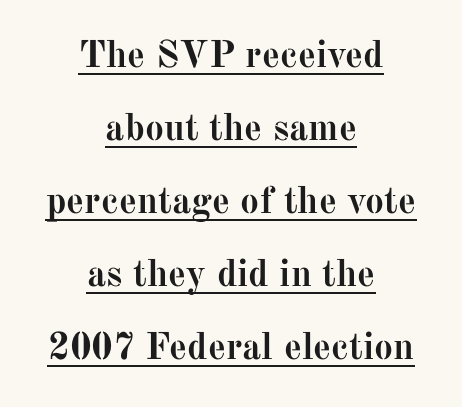
The image shows 38 px semibold serif type, upright; set centered, loose line spacing (1.92x), normal letter spacing, underlined; medium stroke contrast and a medium x-height.
